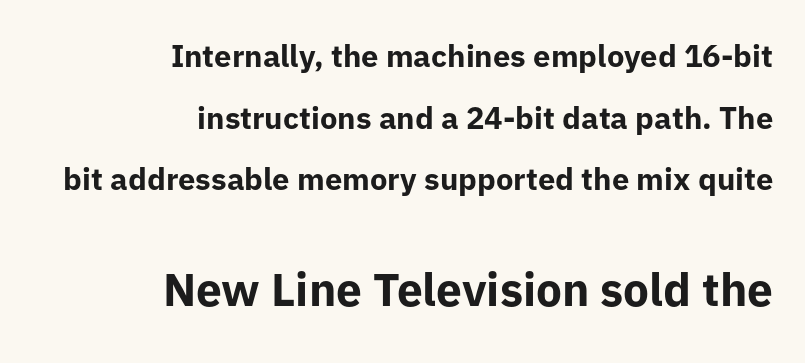
Notice how the stems are strictly vertical — no italics here. The space between consecutive lines is lavish. Visually the block forms a straight wall on the right and a jagged coastline on the left. If you squint, the bottom block still reads clearly — it's the larger of the two.
